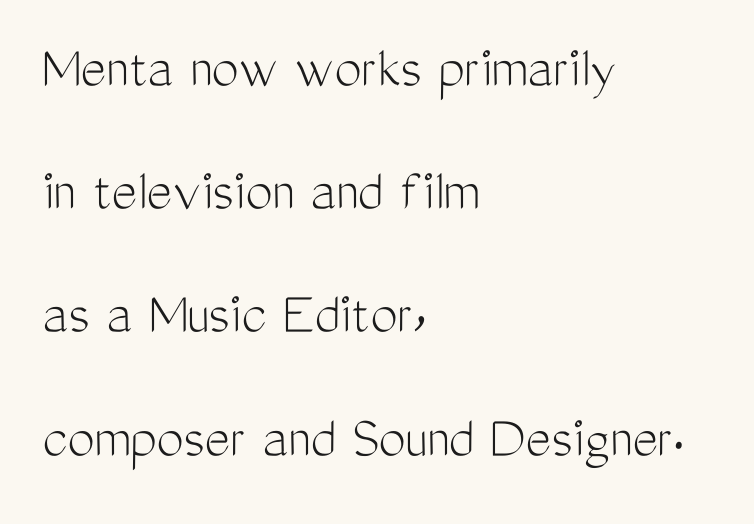
Q: Is the text bold? A: No.
Q: Is the text italic (slanted)? A: No, it is upright.
Q: Is the typeface a serif or a sans-serif typeface? A: Sans-serif.
Q: Is the text underlined? A: No.
Q: How is the paragraph aligned? A: Left-aligned.
Q: Is the spacing between letters normal or unusually wide? A: Normal.
Q: Is the spacing between lines tight, normal or loose? A: Loose.
Q: Width (condensed, normal, or wide)? A: Condensed.
Q: Stroke contrast? A: Medium.
Q: x-height? A: Medium.
Q: Monospaced? A: No.
